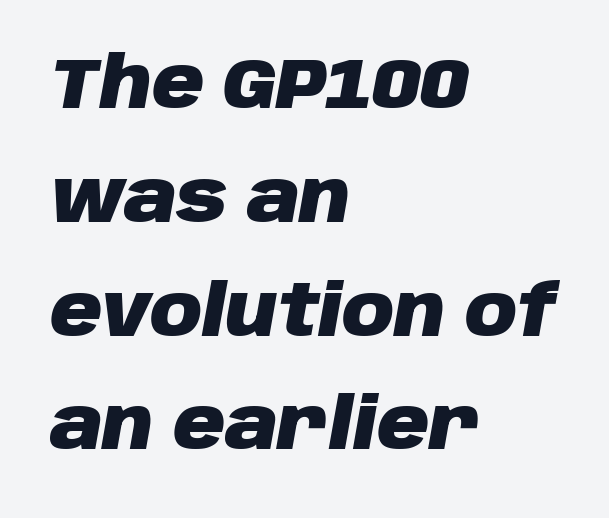
Q: Is the text bold? A: Yes.
Q: Is the text italic (slanted)? A: Yes, it leans right by about 10 degrees.
Q: Is the text underlined? A: No.
Q: How is the paragraph aligned? A: Left-aligned.
Q: Is the spacing between letters normal or unusually wide? A: Normal.
Q: Is the spacing between lines tight, normal or loose? A: Normal.
Q: Width (condensed, normal, or wide)? A: Normal.
Q: Stroke contrast? A: Low.
Q: x-height? A: Large.
Q: Monospaced? A: No.
